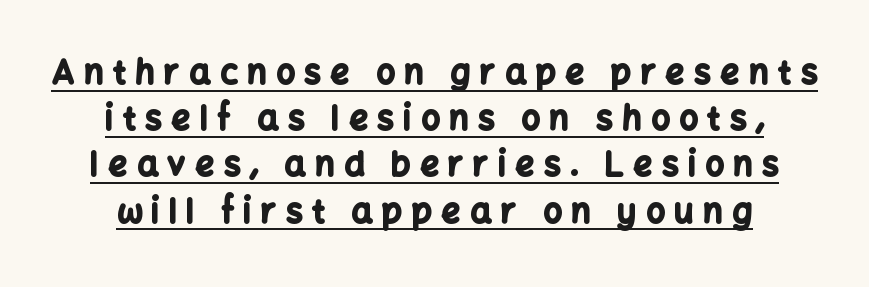
The image shows 33 px bold sans-serif type, upright; set centered, normal line spacing (1.4x), unusually wide letter spacing (+0.29 em), underlined; low stroke contrast and a medium x-height.
